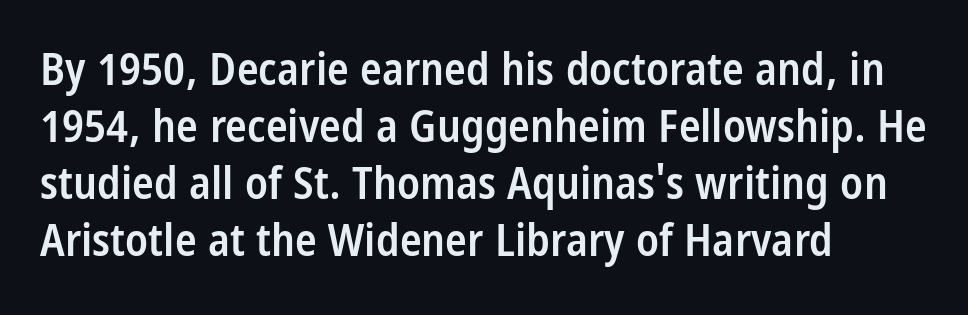
{"serif": "no", "italic": "no", "bold": "semi", "weight": "semibold", "width": "condensed", "stroke_contrast": "low", "x_height": "large", "monospaced": "no", "underline": "no", "align": "left", "line_spacing": "normal", "line_spacing_ratio": 1.27, "letter_spacing": "normal", "letter_spacing_em": 0.0, "glyph_px": 45}
